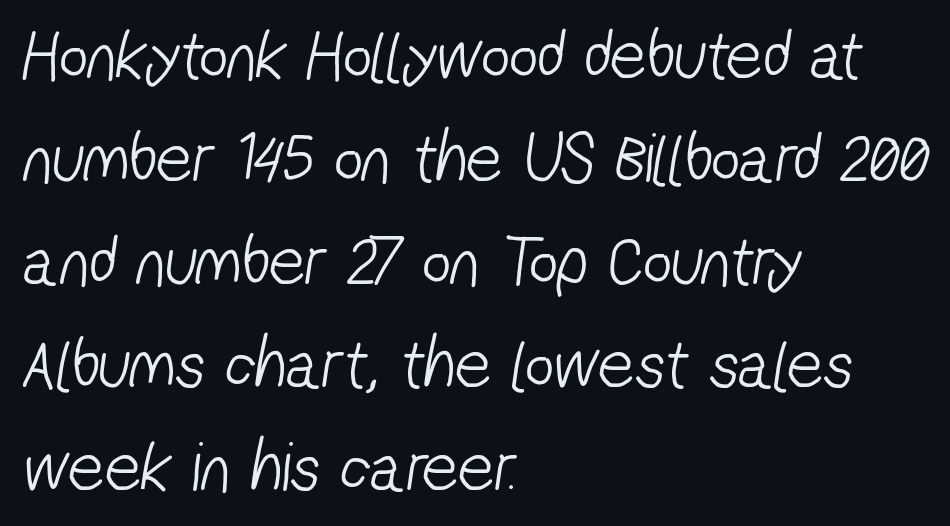
If you drew a ruler down the left edge, every line would touch it. In terms of letterspacing, this is plain default setting. Vertical stems look standard width or narrower in stroke. A typesetter would call this leading conventional body-copy spacing. Are there feet on the stems? There aren't — it's a sans.
